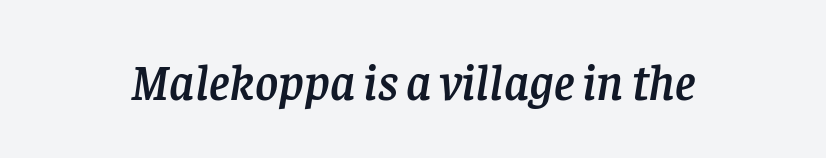
The image shows 50 px serif type, italic (leaning right); set normal letter spacing, not underlined; low stroke contrast and a large x-height.
